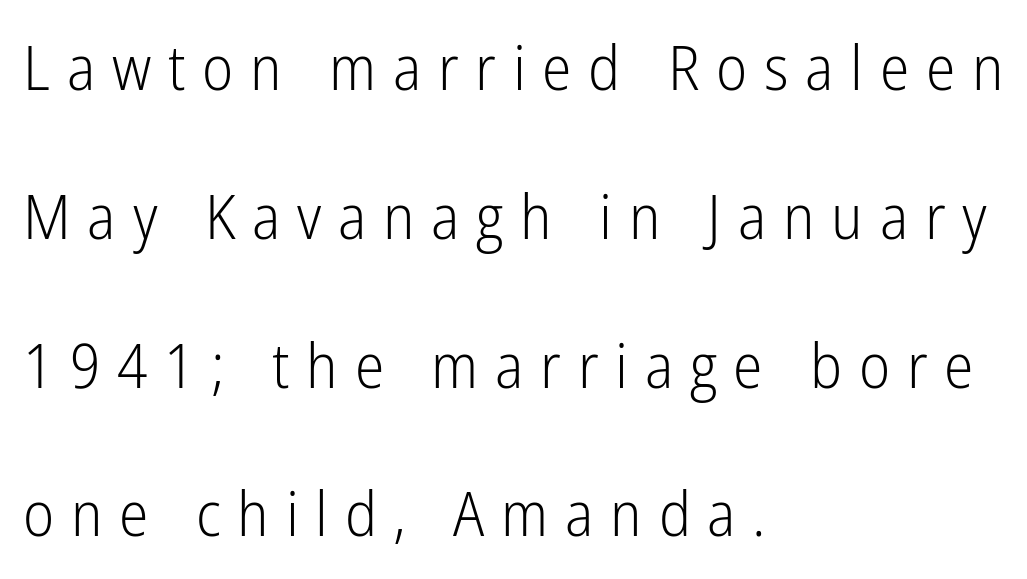
Letters rest on an invisible, unmarked baseline. Regarding serifs, this sample does without them. Ink coverage per letter is moderate at most. The rag falls on the right side of this text block. Honestly, the letter spacing is so wide it's the main thing you notice. A typesetter would call this proportional, since set widths differ per character.
